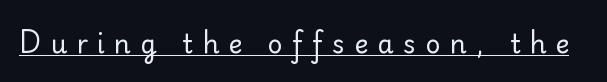
{"italic": "no", "bold": "no", "underline": "yes", "letter_spacing": "wide", "letter_spacing_em": 0.35, "glyph_px": 26}
